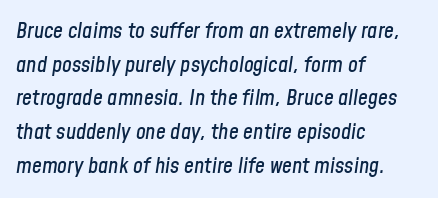
Q: Is the text italic (slanted)? A: Yes, it leans right by about 8 degrees.
Q: Is the text underlined? A: No.
Q: How is the paragraph aligned? A: Left-aligned.
Q: Is the spacing between letters normal or unusually wide? A: Normal.
Q: Is the spacing between lines tight, normal or loose? A: Normal.
